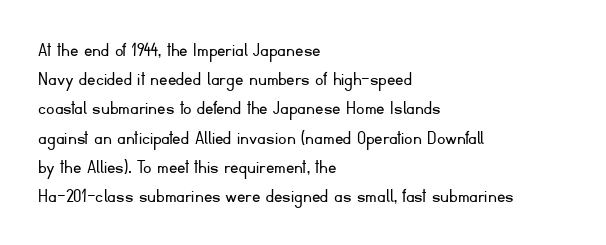
{"italic": "no", "bold": "no", "underline": "no", "align": "left", "line_spacing": "normal", "line_spacing_ratio": 1.39, "letter_spacing": "normal", "letter_spacing_em": 0.0, "glyph_px": 21}
